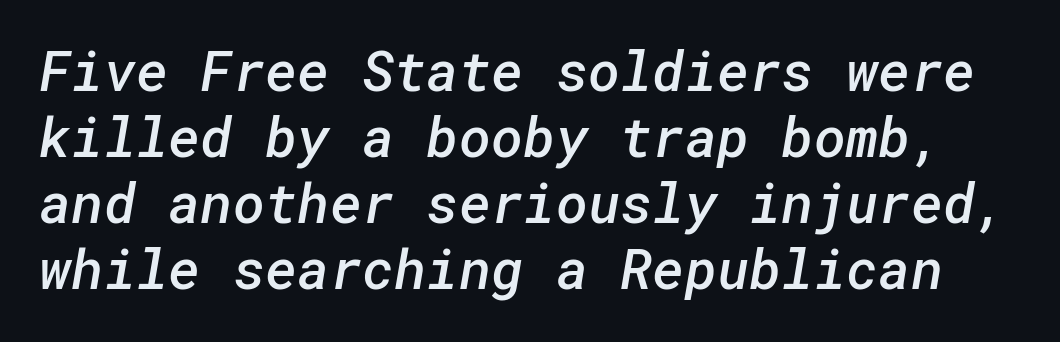
Typographic density is moderately raised because the face is semibold. The specimen omits any rule beneath the text block's lines. The letters carry no serifs — their stems end cleanly without finishing strokes. Characters follow at the spacing the type designer built in.
